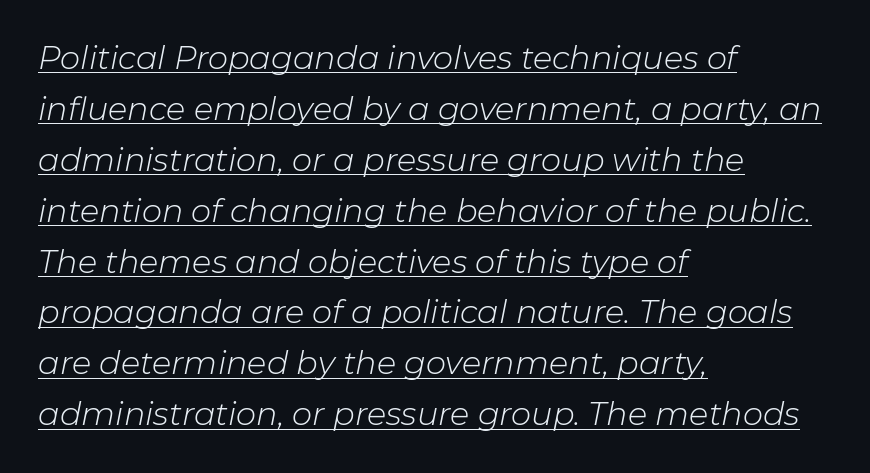
Has an underline been added? It has. Emphasis-style slanted type is in use. Regarding leading, the lines here are spaced in the standard way. What stands out about the letter spacing? Nothing — it is the standard amount.
